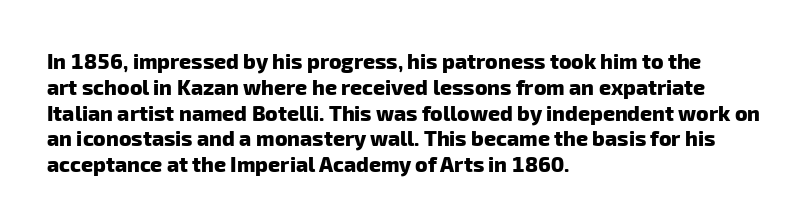
The image shows 21 px bold type; set left-aligned, line spacing 1.23x, normal letter spacing, not underlined.
